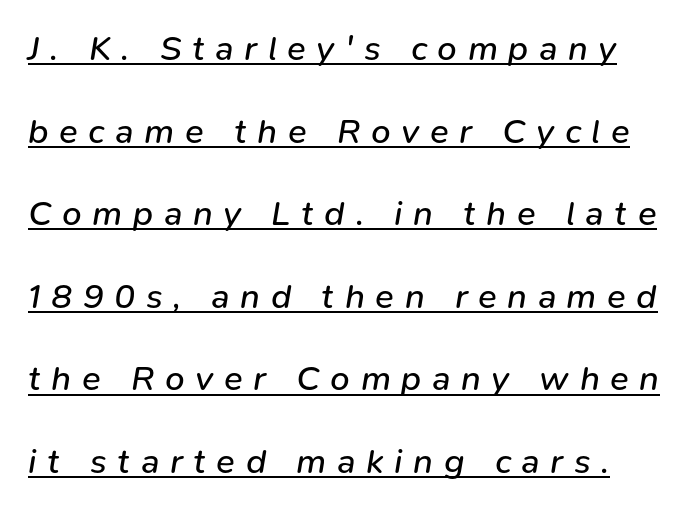
These lines are rendered in a variable-pitch font. Think standard paragraph weight, or any step lighter than that. You could fit nearly another row in the gap between these rows. Posture: slanted. Tracking value appears strongly positive — letters spread wide. A baseline rule has been typeset under these characters.
